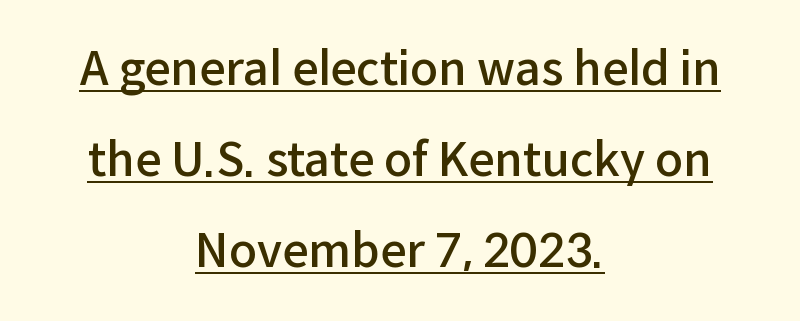
The image shows 46 px semibold sans-serif type, upright; set centered, loose line spacing (1.98x), normal letter spacing, underlined; low stroke contrast and a medium x-height.
